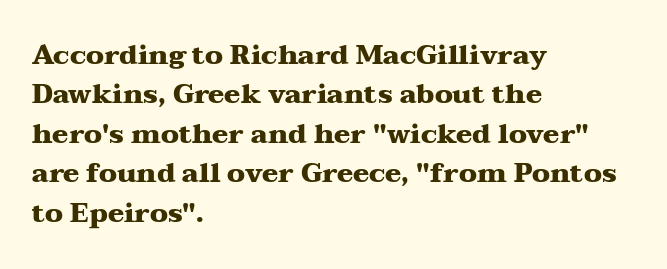
The image shows 27 px bold type, upright; set left-aligned, normal line spacing (1.46x), normal letter spacing, not underlined.
